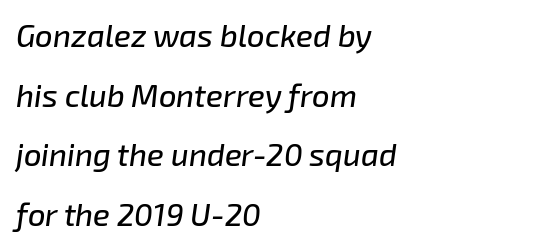
The image shows 31 px text type, italic (leaning right); set left-aligned, loose line spacing (1.92x), normal letter spacing, not underlined; low stroke contrast and a medium x-height.
